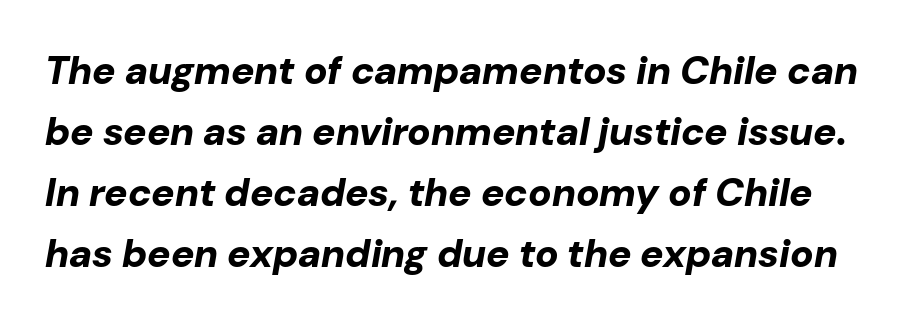
The type is set solid horizontally, with unmodified tracking. Is the type slanted? Yes — the strokes lean at a clear angle. This sample keeps an unexceptional amount of space between lines. Proportional: the letters do not fall into vertical columns. The strokes are fattened all the way to bold. The glyphs are unaccompanied by any horizontal stroke below them.
